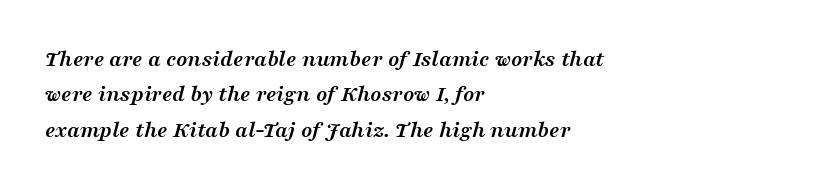
The image shows 23 px bold type, italic (leaning right); set left-aligned, normal line spacing (1.54x), normal letter spacing, not underlined.
